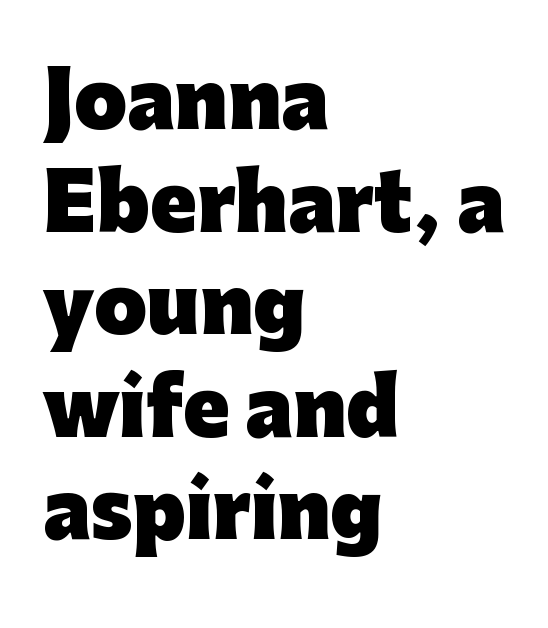
The image shows 76 px heavy sans-serif type, upright; set left-aligned, normal line spacing (1.35x), normal letter spacing, not underlined; low stroke contrast and a medium x-height.
